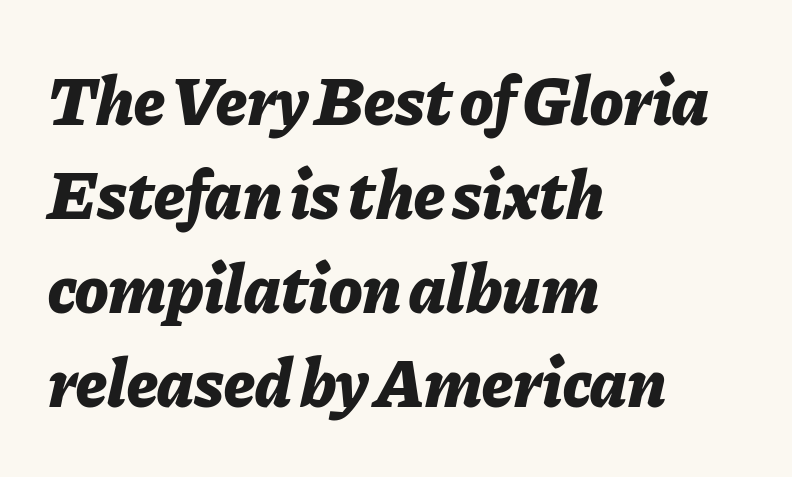
No word sits above an underline. Vertically, the passage feels balanced, rows spaced as you'd expect. Default kerning and tracking; the words read as compact shapes. The paragraph has a hard left edge and a soft right edge.
